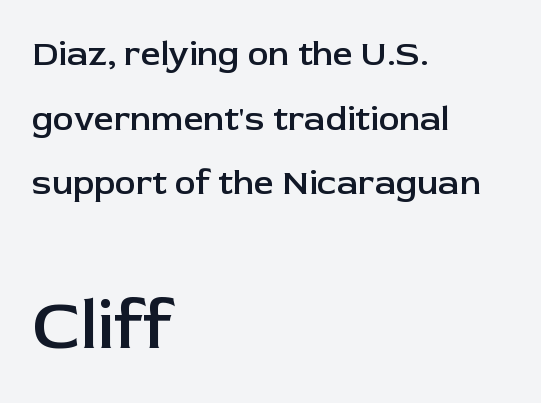
{"serif": "no", "italic": "no", "bold": "semi", "weight": "semibold", "width": "normal", "stroke_contrast": "low", "x_height": "medium", "monospaced": "no", "underline": "no", "align": "left", "line_spacing_ratio": 1.85, "letter_spacing": "normal", "letter_spacing_em": 0.0, "larger_block": "second", "size_ratio": 2.0, "glyph_px": 70}
